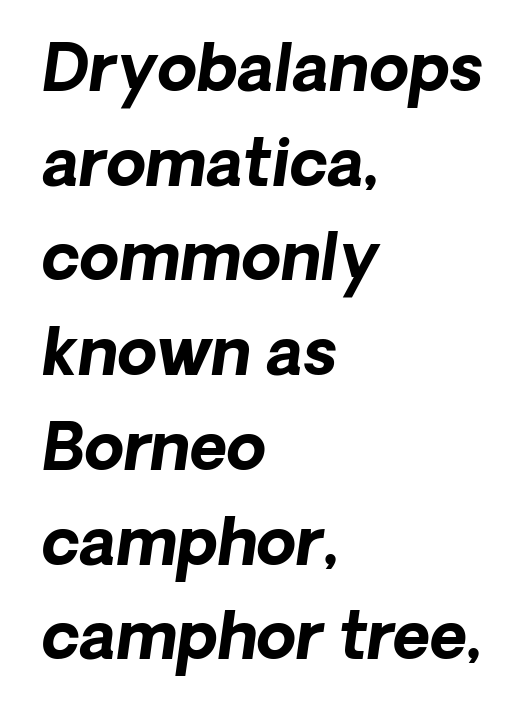
The image shows 64 px bold sans-serif type; set left-aligned, normal line spacing (1.48x), normal letter spacing, not underlined; low stroke contrast and a medium x-height.
